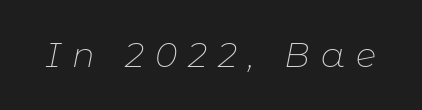
{"italic": "yes", "lean": "right", "slant_degrees": 11, "bold": "no", "weight": "thin", "width": "normal", "stroke_contrast": "low", "x_height": "medium", "monospaced": "no", "underline": "no", "letter_spacing": "wide", "letter_spacing_em": 0.32, "glyph_px": 34}
